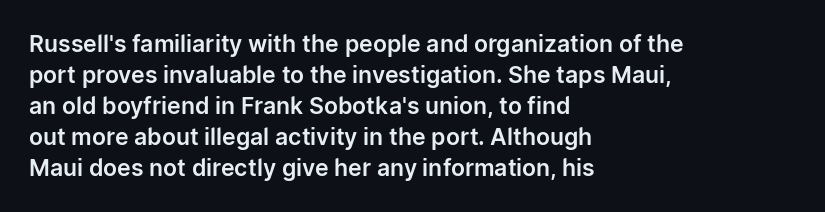
The image shows 23 px text type, upright; set left-aligned, normal line spacing (1.35x), normal letter spacing, not underlined.
